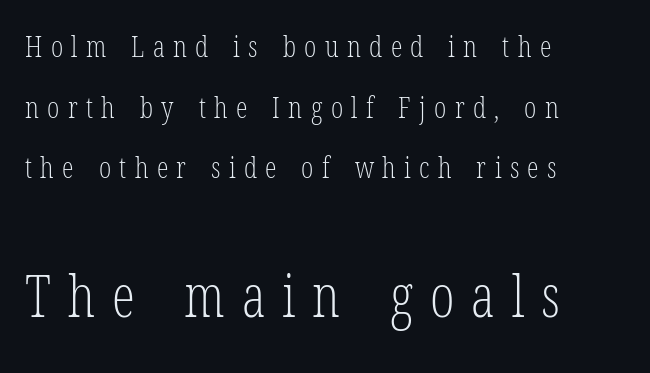
Horizontal alignment here is leftward, the default for most running prose. You can tell it's not italic because the verticals are truly vertical. Quick note: interline space is abundant. Character size in the trailing block exceeds that of the leading block.
